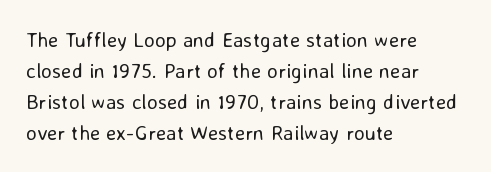
The image shows 21 px text type, upright; set left-aligned, normal line spacing (1.47x), normal letter spacing, not underlined.
